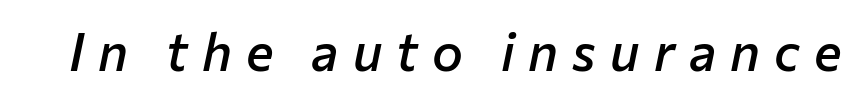
{"italic": "yes", "lean": "right", "slant_degrees": 12, "bold": "semi", "weight": "semibold", "width": "normal", "stroke_contrast": "low", "x_height": "medium", "monospaced": "no", "underline": "no", "letter_spacing": "wide", "letter_spacing_em": 0.27, "glyph_px": 52}
